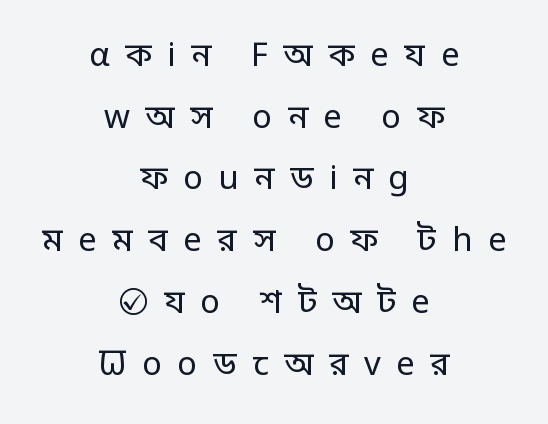
The image shows 33 px regular-weight sans-serif type, upright; set centered, line spacing 1.87x, unusually wide letter spacing (+0.47 em), not underlined; low stroke contrast and a large x-height.
